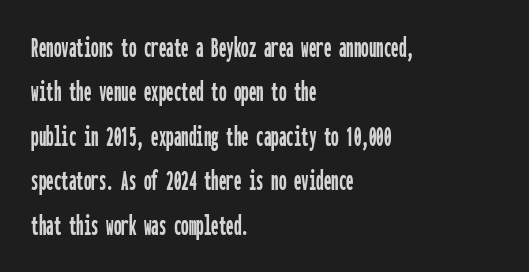
Q: Is the text italic (slanted)? A: No, it is upright.
Q: Is the typeface a serif or a sans-serif typeface? A: Sans-serif.
Q: Is the text underlined? A: No.
Q: How is the paragraph aligned? A: Left-aligned.
Q: Is the spacing between letters normal or unusually wide? A: Normal.
Q: Is the spacing between lines tight, normal or loose? A: Normal.
Q: Width (condensed, normal, or wide)? A: Condensed.
Q: Stroke contrast? A: Low.
Q: x-height? A: Medium.
Q: Monospaced? A: Yes.
